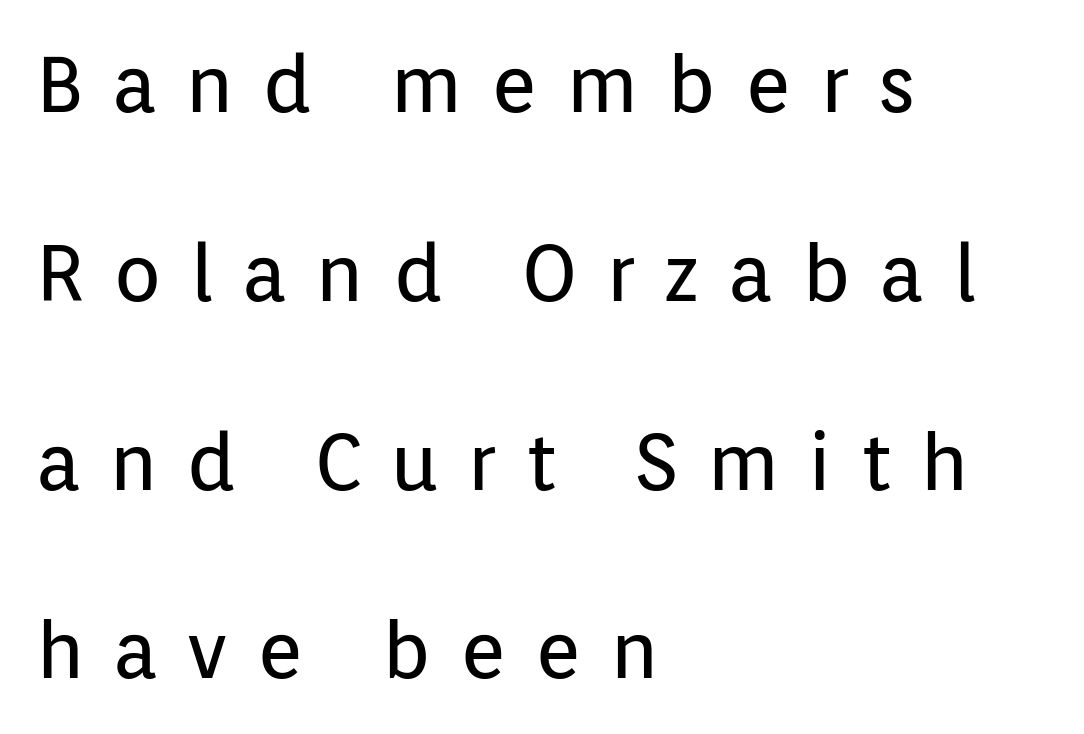
The passage shown is typeset with a sans-serif family. Each letter keeps its own natural width here, so spacing adapts to shape. The specimen reads as upright at a glance. Loose tracking; the words dissolve into strings of separated letters. Leading: increased. The zone under the glyphs is completely vacant.
